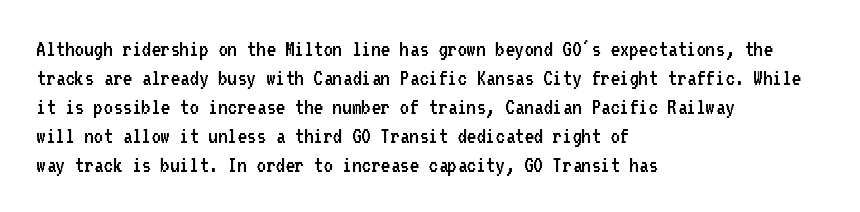
Q: Is the text bold? A: No.
Q: Is the text italic (slanted)? A: No, it is upright.
Q: Is the text underlined? A: No.
Q: How is the paragraph aligned? A: Left-aligned.
Q: Is the spacing between letters normal or unusually wide? A: Normal.
Q: Is the spacing between lines tight, normal or loose? A: Normal.
